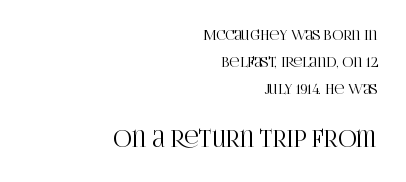
The image shows 23 px text type, upright; set right-aligned, loose line spacing (1.94x), normal letter spacing, not underlined; the second (bottom) block is 1.64x larger.
